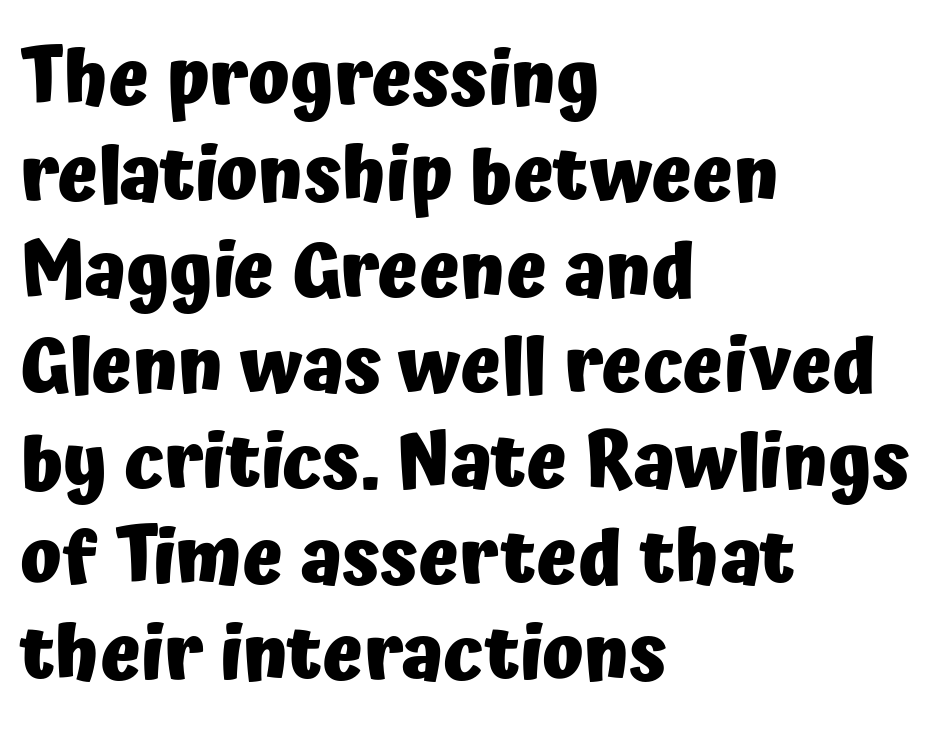
{"serif": "no", "italic": "no", "bold": "yes", "weight": "heavy", "width": "normal", "stroke_contrast": "low", "x_height": "medium", "monospaced": "no", "underline": "no", "align": "left", "line_spacing": "normal", "line_spacing_ratio": 1.26, "letter_spacing": "normal", "letter_spacing_em": 0.0, "glyph_px": 76}
